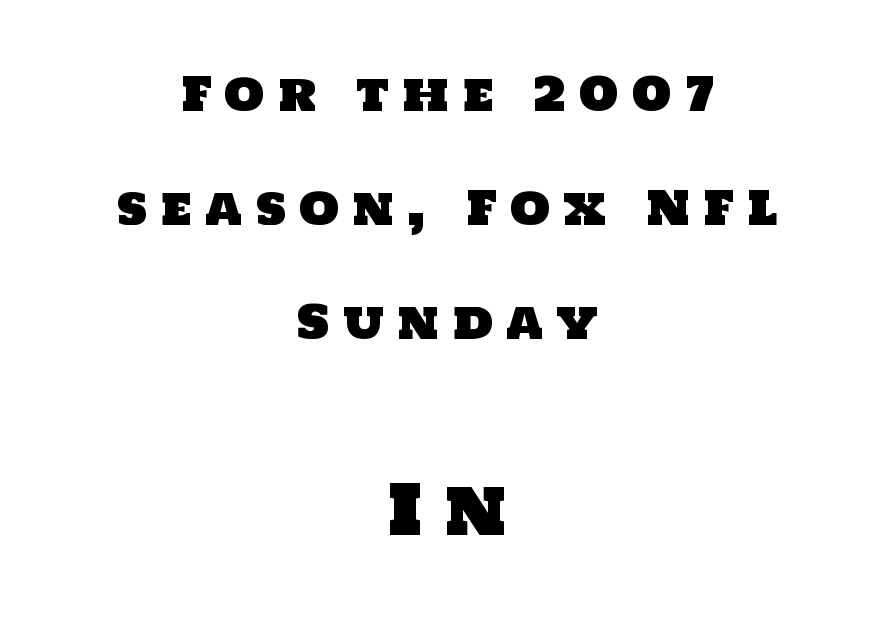
The image shows 69 px sans-serif type; set centered, loose line spacing (2.48x), unusually wide letter spacing (+0.28 em), not underlined; the second (bottom) block is 1.5x larger; low stroke contrast and a large x-height.
